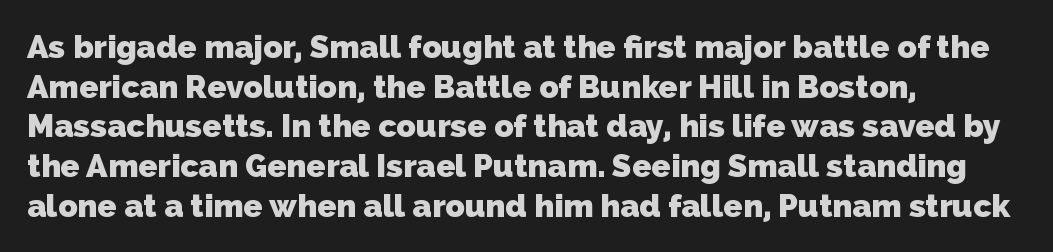
The image shows 32 px heavy sans-serif type; set left-aligned, line spacing 1.24x, normal letter spacing, not underlined; low stroke contrast and a medium x-height.
